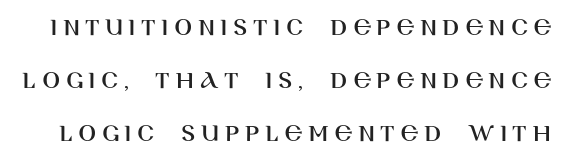
The image shows 26 px text type, upright; set loose line spacing (2.04x), unusually wide letter spacing (+0.22 em), not underlined.
